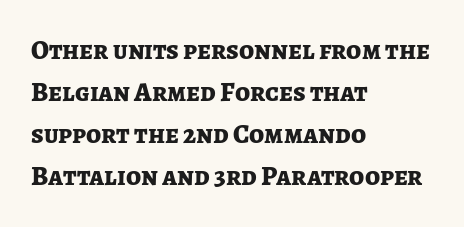
Q: Is the text bold? A: Yes.
Q: Is the text italic (slanted)? A: No, it is upright.
Q: Is the text underlined? A: No.
Q: How is the paragraph aligned? A: Left-aligned.
Q: Is the spacing between letters normal or unusually wide? A: Normal.
Q: Is the spacing between lines tight, normal or loose? A: Normal.
